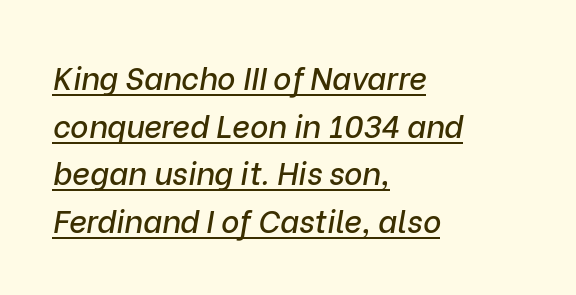
The image shows 31 px text type, italic (leaning right); set left-aligned, normal line spacing (1.54x), normal letter spacing, underlined; low stroke contrast and a medium x-height.
